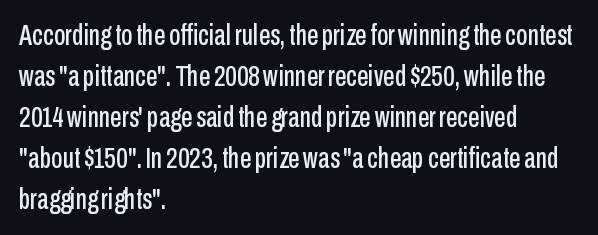
The face used here is proportionally spaced, like ordinary book or web type. The passage shown is not underscored anywhere. Nobody touched the tracking dial on this one. Examine the stroke ends and you'll find no serifs. These lines sit exactly where default settings would place them.
